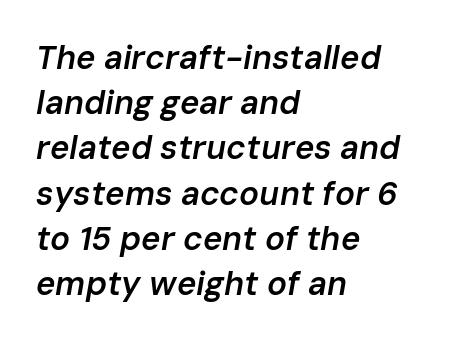
Q: Is the text bold? A: Semi-bold.
Q: Is the text italic (slanted)? A: Yes, it leans right by about 10 degrees.
Q: Is the text underlined? A: No.
Q: How is the paragraph aligned? A: Left-aligned.
Q: Is the spacing between letters normal or unusually wide? A: Normal.
Q: Is the spacing between lines tight, normal or loose? A: Normal.
Q: Width (condensed, normal, or wide)? A: Normal.
Q: Stroke contrast? A: Low.
Q: x-height? A: Medium.
Q: Monospaced? A: No.
